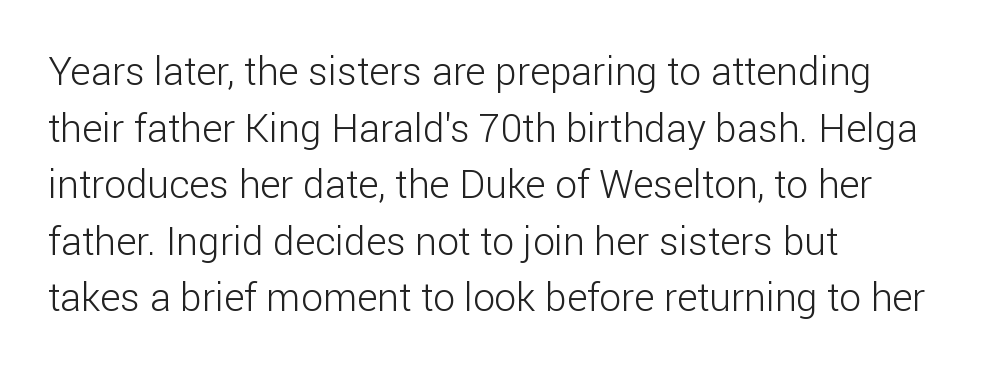
{"serif": "no", "italic": "no", "bold": "no", "weight": "light", "width": "normal", "stroke_contrast": "low", "x_height": "medium", "monospaced": "no", "underline": "no", "align": "left", "line_spacing": "normal", "line_spacing_ratio": 1.45, "letter_spacing": "normal", "letter_spacing_em": 0.0, "glyph_px": 39}
